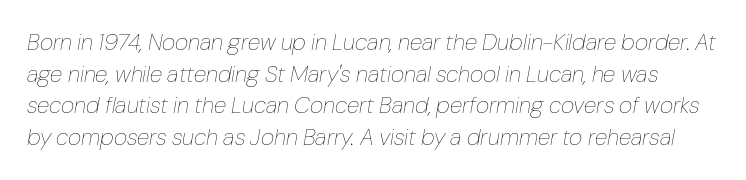
{"italic": "yes", "lean": "right", "slant_degrees": 10, "bold": "no", "underline": "no", "line_spacing": "normal", "line_spacing_ratio": 1.37, "letter_spacing": "normal", "letter_spacing_em": 0.0, "glyph_px": 23}
